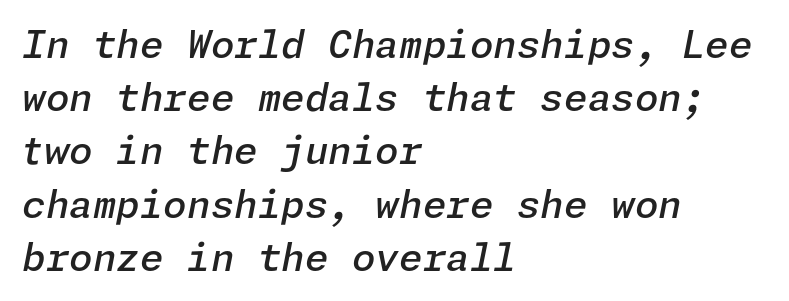
Anything drawn beneath the words? Only blank space. Is the type slanted? Yes — the strokes lean at a clear angle. Visually the block forms a straight wall on the left and a jagged coastline on the right. Honestly, the letter spacing is just normal — you wouldn't notice it. Baseline-to-baseline distance is the conventional proportion of letter height. Every letter is mildly thick-stroked: semibold rather than bold.
